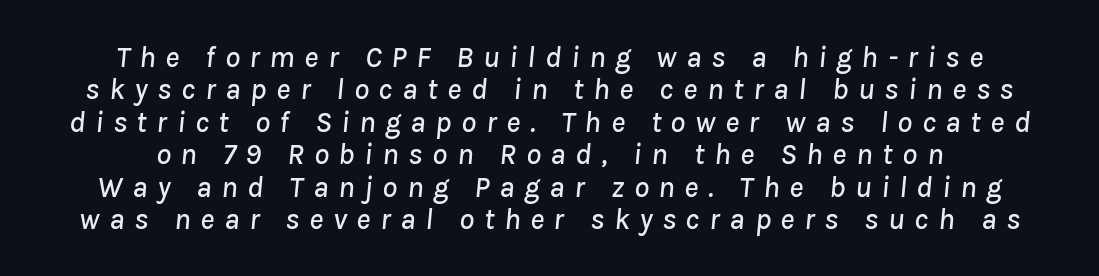
The image shows 30 px text type, italic (leaning right); set centered, tight line spacing (1.08x), unusually wide letter spacing (+0.32 em), not underlined; low stroke contrast and a medium x-height.
